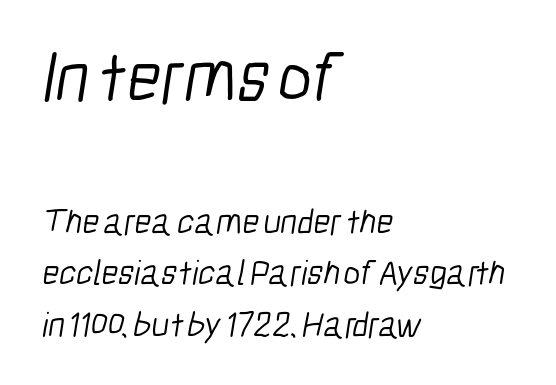
{"serif": "no", "bold": "no", "weight": "light", "width": "condensed", "stroke_contrast": "low", "x_height": "medium", "monospaced": "no", "underline": "no", "align": "left", "line_spacing": "normal", "line_spacing_ratio": 1.43, "letter_spacing": "normal", "letter_spacing_em": 0.0, "larger_block": "first", "size_ratio": 2.03, "glyph_px": 73}
